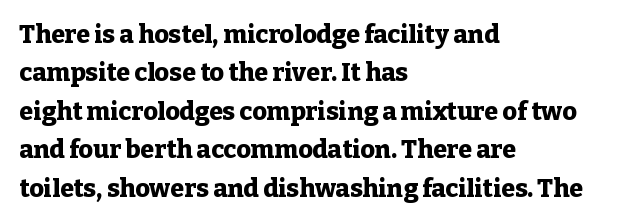
{"italic": "no", "bold": "yes", "underline": "no", "align": "left", "line_spacing": "normal", "line_spacing_ratio": 1.54, "letter_spacing": "normal", "letter_spacing_em": 0.0, "glyph_px": 25}
